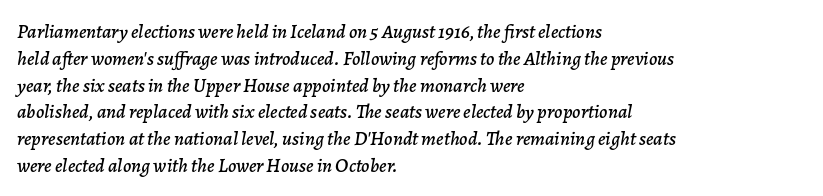
Q: Is the text italic (slanted)? A: Yes, it leans right by about 7 degrees.
Q: Is the text underlined? A: No.
Q: How is the paragraph aligned? A: Left-aligned.
Q: Is the spacing between letters normal or unusually wide? A: Normal.
Q: Is the spacing between lines tight, normal or loose? A: Normal.
